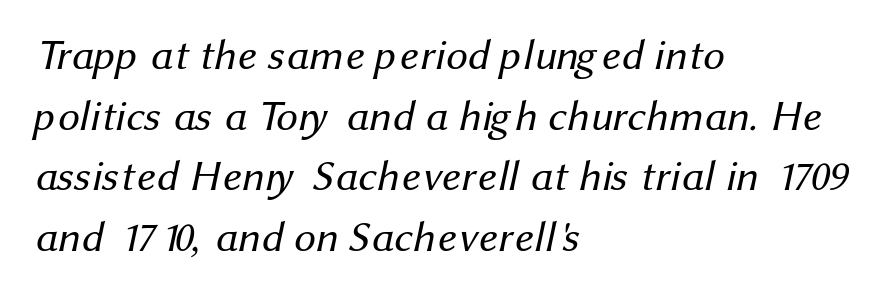
A typesetter would call this proportional, since set widths differ per character. In terms of leading, this rendering sits right in the middle. The tracking reads as untouched default to a designer's eye. The rendering anchors every line to the left-hand side. The area under the type is left untouched. A light-to-regular cut is what we see here.
